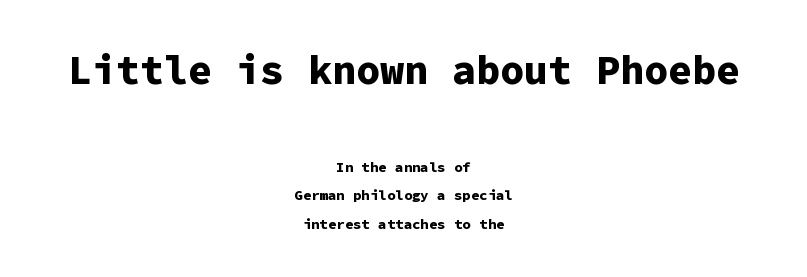
Only glyphs here, with clear space below each row. I'd call this a sans setting — the letters go barefoot. You could fit nearly another row in the gap between these rows. Glyph-to-glyph distance matches everyday printed text. Typesetter's note: full bold, strokes at maximum text heaviness. Both edges are ragged and mirror each other, which tells us the setting is centered.
